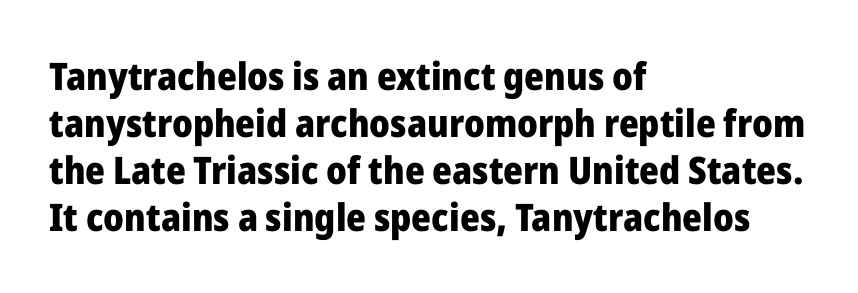
The image shows 38 px heavy sans-serif type, upright; set left-aligned, line spacing 1.24x, normal letter spacing, not underlined; low stroke contrast and a medium x-height.
